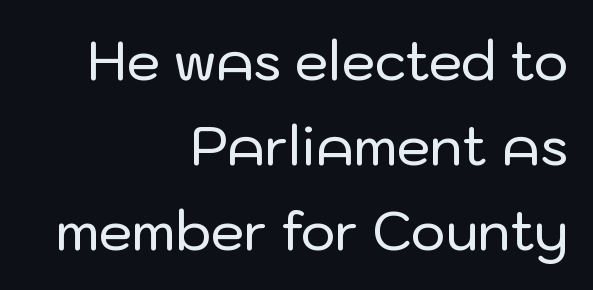
Q: Is the text italic (slanted)? A: No, it is upright.
Q: Is the typeface a serif or a sans-serif typeface? A: Sans-serif.
Q: Is the text underlined? A: No.
Q: How is the paragraph aligned? A: Right-aligned.
Q: Is the spacing between letters normal or unusually wide? A: Normal.
Q: Is the spacing between lines tight, normal or loose? A: Normal.
Q: Width (condensed, normal, or wide)? A: Normal.
Q: Stroke contrast? A: Low.
Q: x-height? A: Medium.
Q: Monospaced? A: No.
